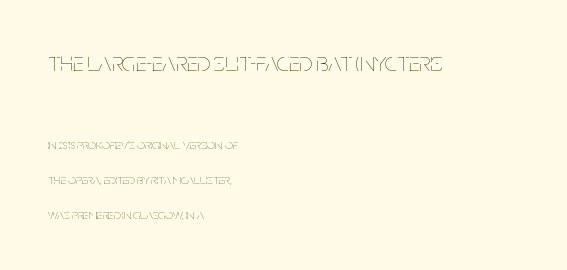
Q: Is the text bold? A: No.
Q: Is the text italic (slanted)? A: No, it is upright.
Q: Is the text underlined? A: No.
Q: How is the paragraph aligned? A: Left-aligned.
Q: Is the spacing between letters normal or unusually wide? A: Normal.
Q: Is the spacing between lines tight, normal or loose? A: Loose.
Q: Which block of text is set in a larger size, the first (top) or the second (bottom)? A: The first (top) one.
